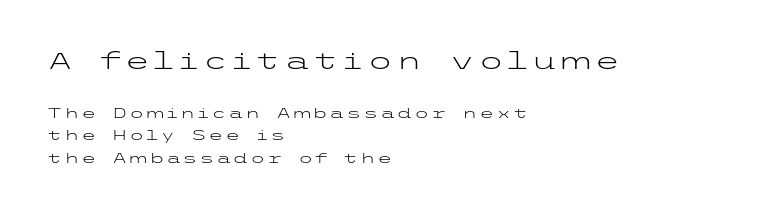
Leading matches the norm, producing a regular column. These lines stack with their left ends in a neat column. Each row of text sits above clean, open space. The characters are drawn with everyday or finer stroke widths. Scale decreases going downward across the two blocks.
